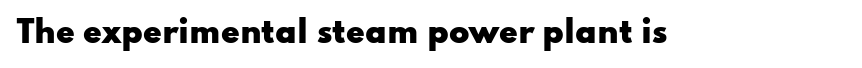
{"serif": "no", "italic": "no", "bold": "yes", "weight": "heavy", "width": "wide", "stroke_contrast": "low", "x_height": "small", "monospaced": "no", "underline": "no", "letter_spacing": "normal", "letter_spacing_em": 0.0, "glyph_px": 30}
